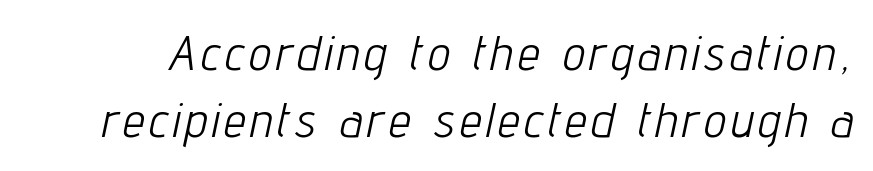
The image shows 49 px light, condensed type, italic (leaning right); set normal line spacing (1.36x), not underlined; low stroke contrast and a medium x-height.
